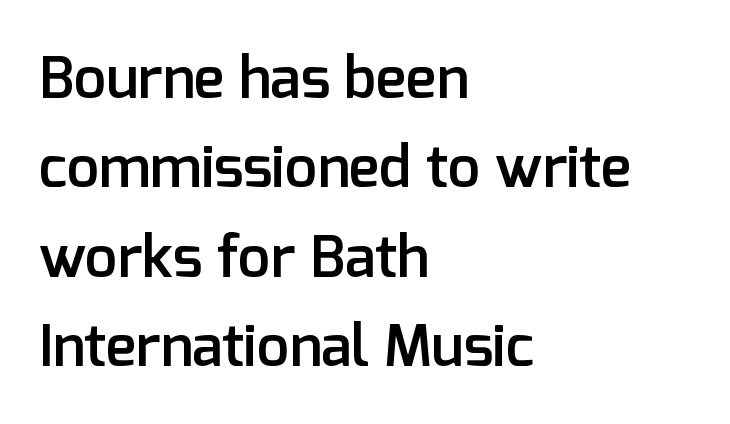
Q: Is the text bold? A: Semi-bold.
Q: Is the text italic (slanted)? A: No, it is upright.
Q: Is the typeface a serif or a sans-serif typeface? A: Sans-serif.
Q: Is the text underlined? A: No.
Q: How is the paragraph aligned? A: Left-aligned.
Q: Is the spacing between letters normal or unusually wide? A: Normal.
Q: Is the spacing between lines tight, normal or loose? A: Normal.
Q: Width (condensed, normal, or wide)? A: Normal.
Q: Stroke contrast? A: Low.
Q: x-height? A: Medium.
Q: Monospaced? A: No.
